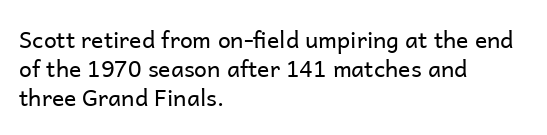
{"italic": "no", "bold": "no", "underline": "no", "align": "left", "line_spacing": "normal", "line_spacing_ratio": 1.27, "letter_spacing": "normal", "letter_spacing_em": 0.0, "glyph_px": 23}
